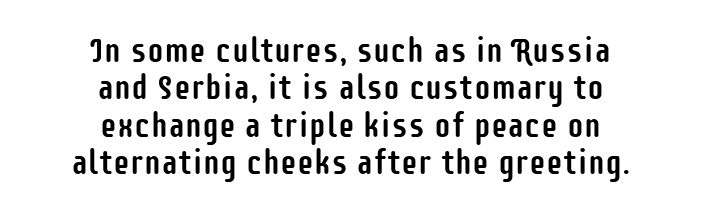
The passage shown is typeset with a sans-serif family. Students, observe: this is what under-led, compact text looks like. The passage shown is not underscored anywhere. Between one letter and the next there's only the usual sliver of space. Neither beginnings nor endings align; midpoints do. Here the designer chose a conventional face with non-uniform glyph widths.
